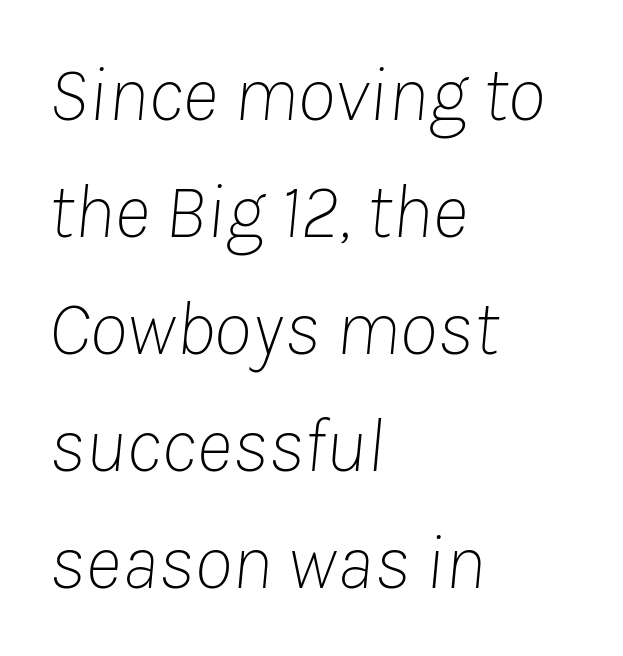
Q: Is the text bold? A: No.
Q: Is the text italic (slanted)? A: Yes, it leans right by about 8 degrees.
Q: Is the text underlined? A: No.
Q: How is the paragraph aligned? A: Left-aligned.
Q: Is the spacing between letters normal or unusually wide? A: Normal.
Q: Is the spacing between lines tight, normal or loose? A: Normal.
Q: Width (condensed, normal, or wide)? A: Normal.
Q: Stroke contrast? A: Low.
Q: x-height? A: Medium.
Q: Monospaced? A: No.
